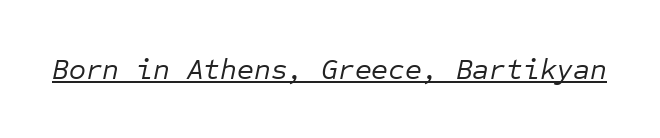
Q: Is the text bold? A: No.
Q: Is the text italic (slanted)? A: Yes, it leans right by about 12 degrees.
Q: Is the text underlined? A: Yes.
Q: Is the spacing between letters normal or unusually wide? A: Normal.
Q: Width (condensed, normal, or wide)? A: Normal.
Q: Stroke contrast? A: Low.
Q: x-height? A: Medium.
Q: Monospaced? A: Yes.
